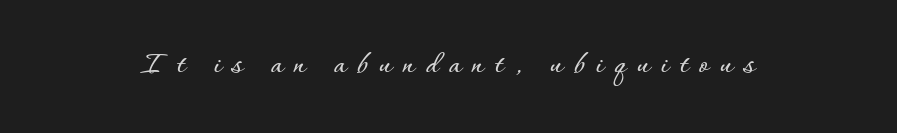
Q: Is the text italic (slanted)? A: Yes.
Q: Is the text underlined? A: No.
Q: Is the spacing between letters normal or unusually wide? A: Unusually wide.
Q: Width (condensed, normal, or wide)? A: Normal.
Q: Stroke contrast? A: Low.
Q: x-height? A: Small.
Q: Monospaced? A: No.
